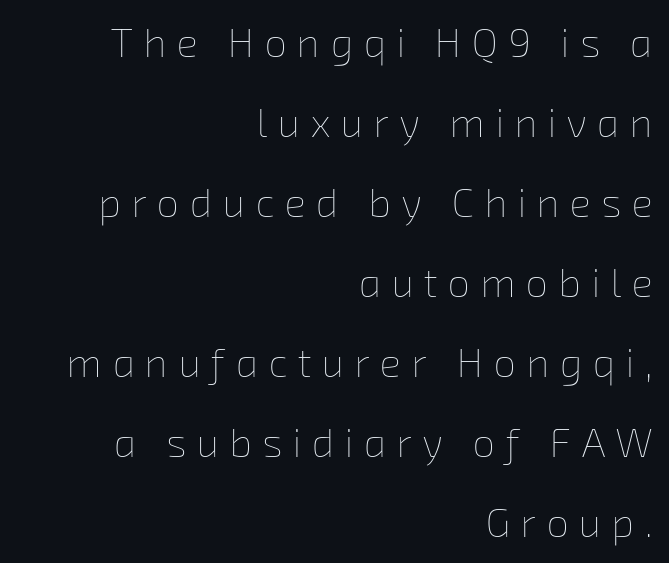
{"bold": "no", "weight": "thin", "width": "normal", "stroke_contrast": "low", "x_height": "medium", "monospaced": "no", "underline": "no", "align": "right", "line_spacing": "loose", "line_spacing_ratio": 2.0, "letter_spacing": "wide", "letter_spacing_em": 0.26, "glyph_px": 40}
